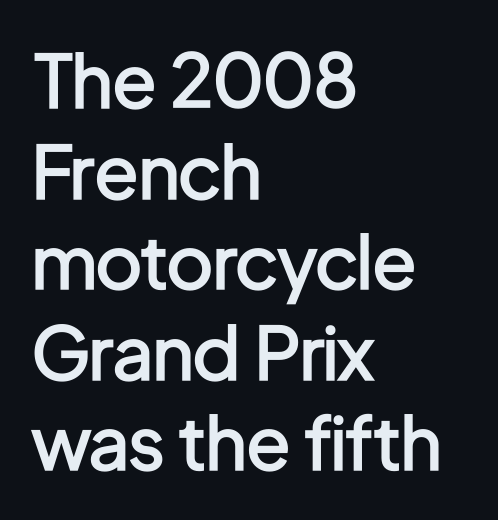
{"serif": "no", "italic": "no", "bold": "semi", "weight": "semibold", "width": "condensed", "stroke_contrast": "low", "x_height": "medium", "monospaced": "no", "underline": "no", "align": "left", "line_spacing_ratio": 1.24, "letter_spacing": "normal", "letter_spacing_em": 0.0, "glyph_px": 73}
